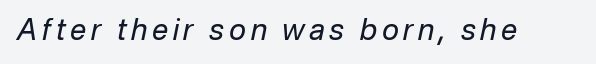
The image shows 29 px regular-weight type, italic (leaning right); set not underlined; low stroke contrast and a medium x-height.
